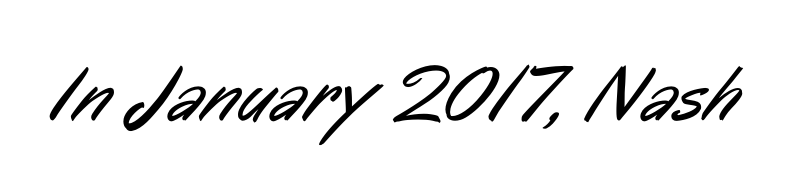
Q: Is the text bold? A: No.
Q: Is the typeface a serif or a sans-serif typeface? A: Sans-serif.
Q: Is the text underlined? A: No.
Q: Is the spacing between letters normal or unusually wide? A: Normal.
Q: Width (condensed, normal, or wide)? A: Condensed.
Q: Stroke contrast? A: Low.
Q: x-height? A: Medium.
Q: Monospaced? A: No.
